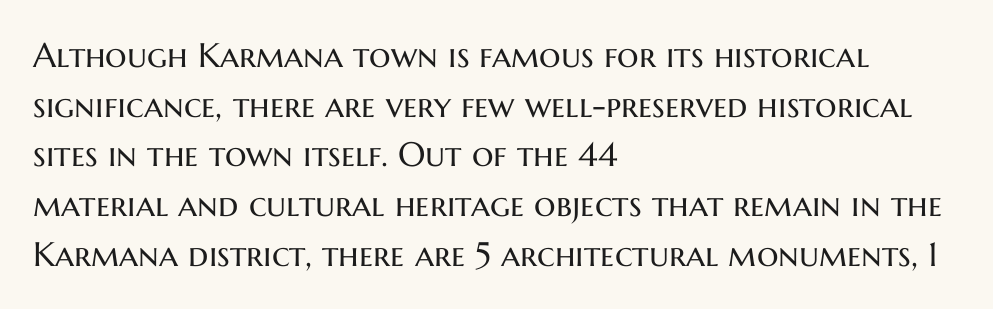
{"serif": "no", "italic": "no", "bold": "no", "weight": "regular", "width": "normal", "stroke_contrast": "medium", "x_height": "medium", "monospaced": "no", "underline": "no", "align": "left", "line_spacing": "normal", "line_spacing_ratio": 1.46, "letter_spacing": "normal", "letter_spacing_em": 0.0, "glyph_px": 34}
